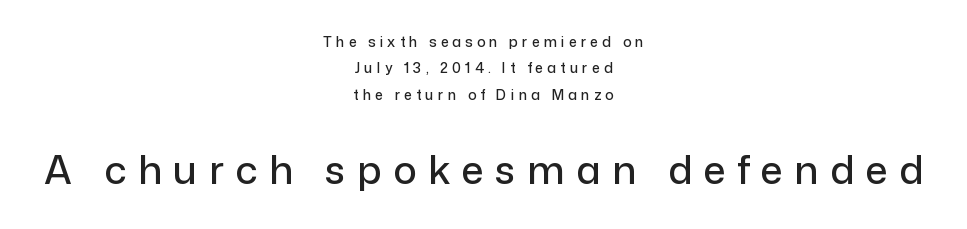
The image shows 39 px sans-serif type, upright; set centered, line spacing 1.88x, unusually wide letter spacing (+0.3 em), not underlined; the second (bottom) block is 2.79x larger; low stroke contrast and a medium x-height.
